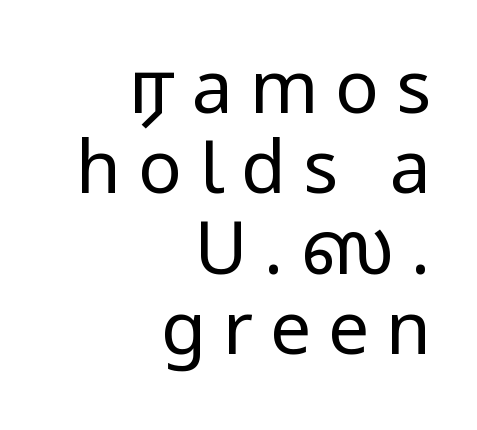
Q: Is the text bold? A: No.
Q: Is the text italic (slanted)? A: No, it is upright.
Q: Is the typeface a serif or a sans-serif typeface? A: Sans-serif.
Q: Is the text underlined? A: No.
Q: How is the paragraph aligned? A: Right-aligned.
Q: Is the spacing between letters normal or unusually wide? A: Unusually wide.
Q: Is the spacing between lines tight, normal or loose? A: Tight.
Q: Width (condensed, normal, or wide)? A: Condensed.
Q: Stroke contrast? A: Low.
Q: x-height? A: Large.
Q: Monospaced? A: No.
